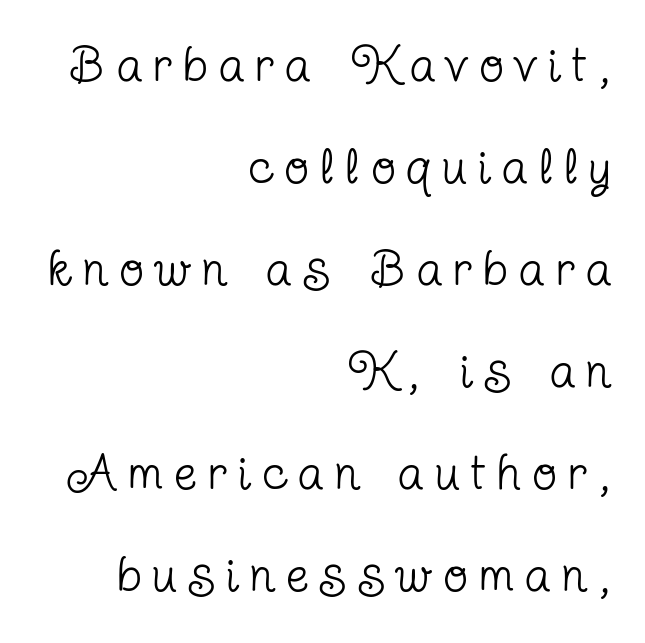
Glance below the letters and you will spot only blank space. You could not count columns in this text — the font is proportionally spaced. The face looks like a standard text weight, possibly lighter. Typeset ragged left — the right edge is the straight one. This sample trades compactness for vertical openness between lines. Do the letters lean? They stand straight.
